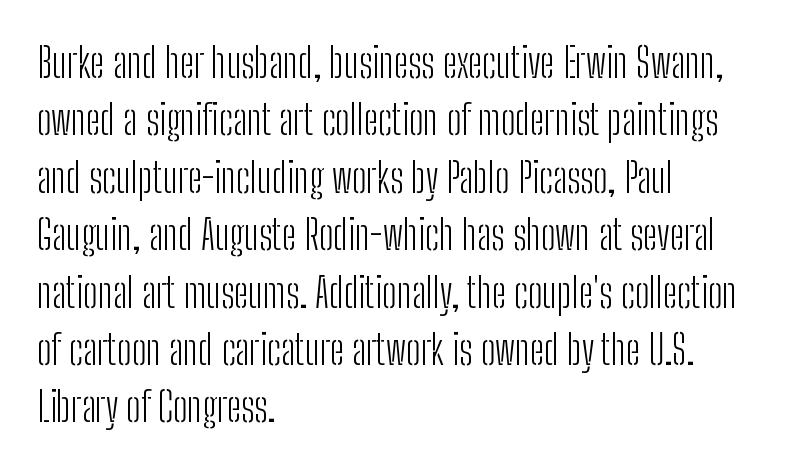
The image shows 41 px light, condensed sans-serif type, upright; set left-aligned, normal line spacing (1.4x), normal letter spacing, not underlined; low stroke contrast and a medium x-height.
